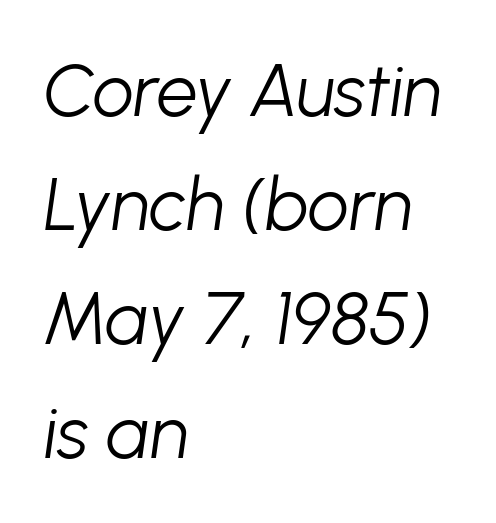
Tall strokes in this sample are angled rather than plumb. Typeset ragged right — the left edge is the straight one. The passage shown is not underscored anywhere. Note the varied advance widths — an 'i' is clearly narrower than an 'm'.
